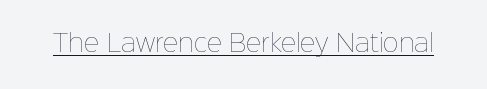
Q: Is the text bold? A: No.
Q: Is the text italic (slanted)? A: No, it is upright.
Q: Is the text underlined? A: Yes.
Q: Is the spacing between letters normal or unusually wide? A: Normal.
